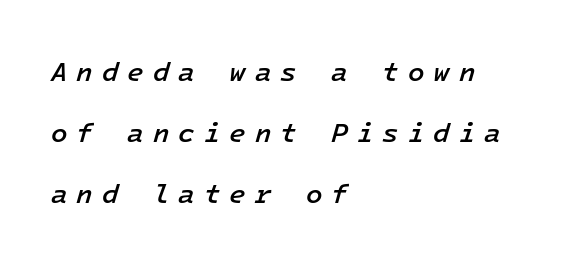
Does the leading feel generous? Absolutely, it's lavish. Between one letter and the next there's a generous, obvious gap. The lines are quadded left. Stems and bowls a touch heavier than normal — semibold. Has an underline been added? It has not.
